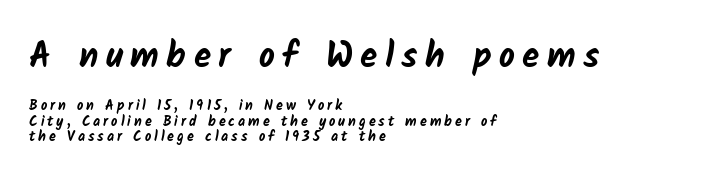
Q: Is the text bold? A: Yes.
Q: Is the typeface a serif or a sans-serif typeface? A: Sans-serif.
Q: Is the text underlined? A: No.
Q: How is the paragraph aligned? A: Left-aligned.
Q: Is the spacing between letters normal or unusually wide? A: Unusually wide.
Q: Is the spacing between lines tight, normal or loose? A: Tight.
Q: Which block of text is set in a larger size, the first (top) or the second (bottom)? A: The first (top) one.
Q: Width (condensed, normal, or wide)? A: Normal.
Q: Stroke contrast? A: Low.
Q: x-height? A: Medium.
Q: Monospaced? A: No.
